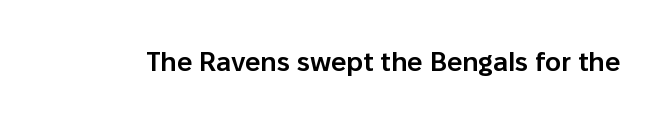
Q: Is the text bold? A: Semi-bold.
Q: Is the text italic (slanted)? A: No, it is upright.
Q: Is the text underlined? A: No.
Q: Is the spacing between letters normal or unusually wide? A: Normal.
